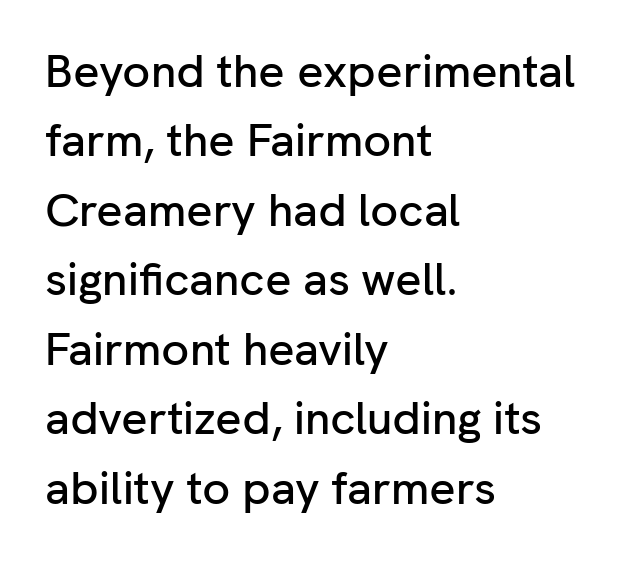
Q: Is the text italic (slanted)? A: No, it is upright.
Q: Is the typeface a serif or a sans-serif typeface? A: Sans-serif.
Q: Is the text underlined? A: No.
Q: How is the paragraph aligned? A: Left-aligned.
Q: Is the spacing between letters normal or unusually wide? A: Normal.
Q: Is the spacing between lines tight, normal or loose? A: Normal.
Q: Width (condensed, normal, or wide)? A: Normal.
Q: Stroke contrast? A: Low.
Q: x-height? A: Medium.
Q: Monospaced? A: No.
